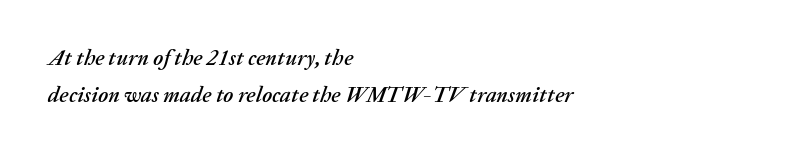
The image shows 22 px text type, italic (leaning right); set left-aligned, normal line spacing (1.69x), normal letter spacing, not underlined.
